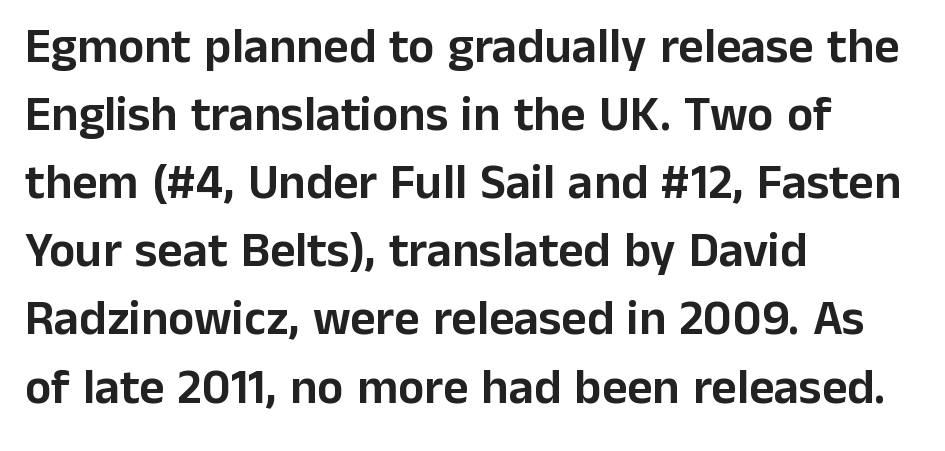
The image shows 49 px sans-serif type, upright; set left-aligned, normal line spacing (1.39x), normal letter spacing, not underlined; low stroke contrast and a medium x-height.
